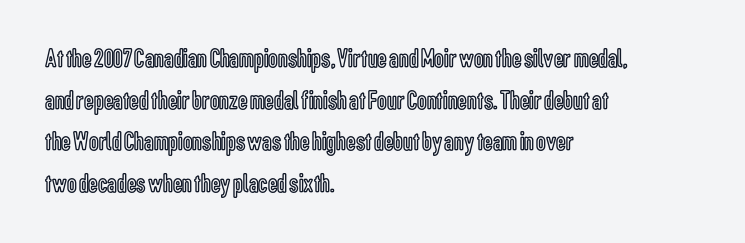
A typesetter would call this zero additional tracking. Line beginnings align vertically; line endings do not. The leading is moderate, giving the passage an even texture. No italicization has been applied; the sample stays upright. This rendering features lettering with no underline.
